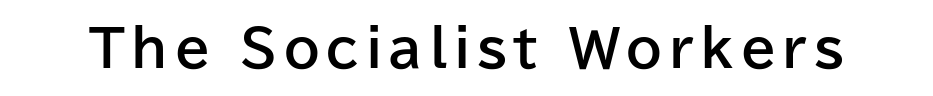
{"serif": "no", "italic": "no", "bold": "yes", "weight": "bold", "width": "normal", "stroke_contrast": "low", "x_height": "medium", "monospaced": "no", "underline": "no", "glyph_px": 51}
